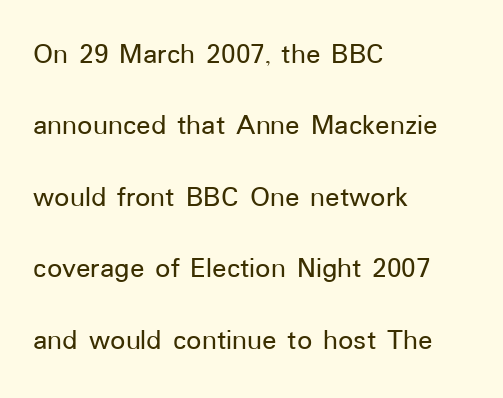
Grotesque or geometric, the face here clearly has no serifs. The face used here is proportionally spaced, like ordinary book or web type. Descenders hang freely into open space. Every stem runs plumb, perpendicular to the baseline.
